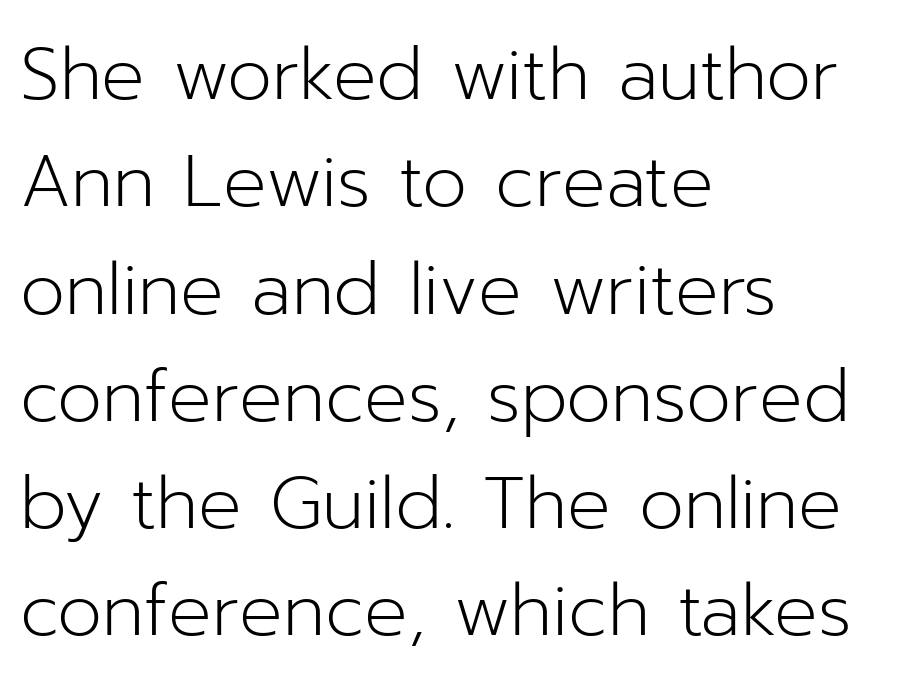
Q: Is the text bold? A: No.
Q: Is the text italic (slanted)? A: No, it is upright.
Q: Is the typeface a serif or a sans-serif typeface? A: Sans-serif.
Q: Is the text underlined? A: No.
Q: How is the paragraph aligned? A: Left-aligned.
Q: Is the spacing between letters normal or unusually wide? A: Normal.
Q: Is the spacing between lines tight, normal or loose? A: Normal.
Q: Width (condensed, normal, or wide)? A: Normal.
Q: Stroke contrast? A: Low.
Q: x-height? A: Medium.
Q: Monospaced? A: No.
